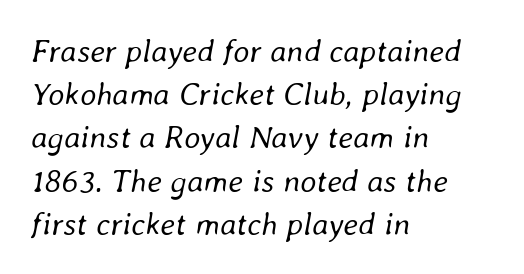
The image shows 32 px regular-weight type, italic (leaning right); set left-aligned, normal line spacing (1.35x), normal letter spacing, not underlined; low stroke contrast and a medium x-height.
